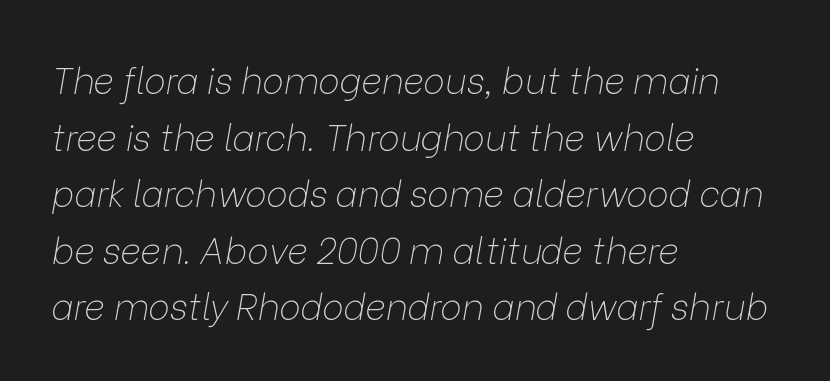
The image shows 36 px thin type, italic (leaning right); set left-aligned, normal line spacing (1.57x), normal letter spacing, not underlined; low stroke contrast and a medium x-height.
